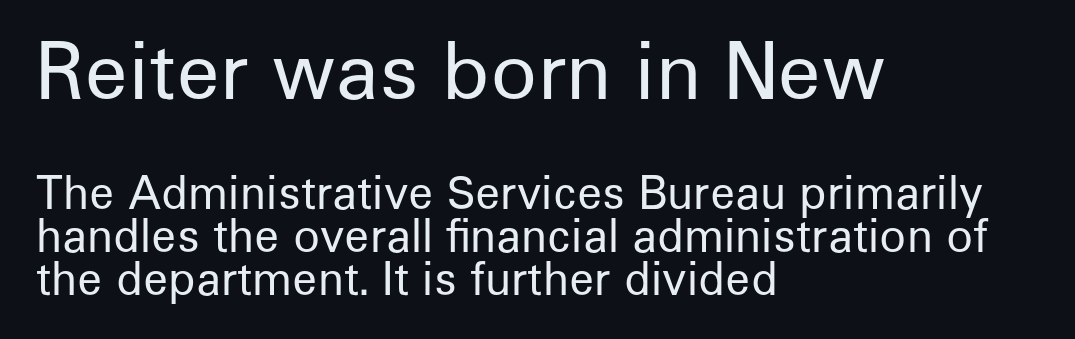
The image shows 77 px regular-weight sans-serif type, upright; set left-aligned, tight line spacing (0.97x), normal letter spacing, not underlined; the first (top) block is 1.75x larger; low stroke contrast and a medium x-height.
